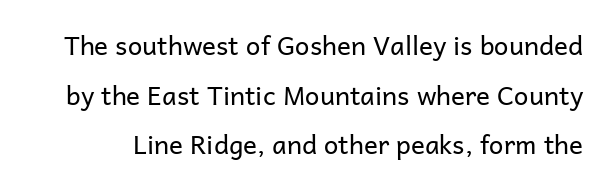
Default kerning and tracking; the words read as compact shapes. The baseline area is clear. Nope, not italic — everything's standing straight. Heft: none added — not bold. The space between consecutive lines is lavish.
